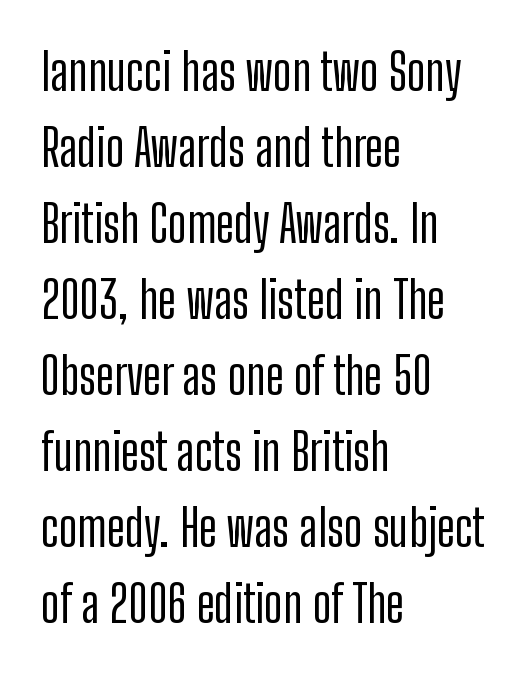
The font's upright variant was chosen for this text. Leading matches the norm, producing a regular column. Glance below the letters and you will spot only blank space. The passage shown is typeset with a sans-serif family.
